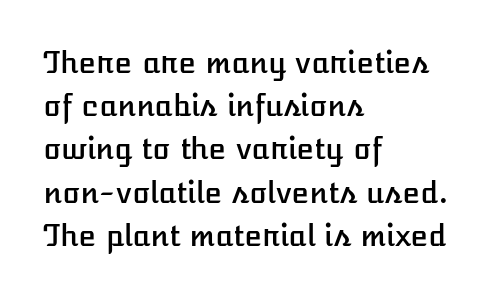
Q: Is the text italic (slanted)? A: No, it is upright.
Q: Is the text underlined? A: No.
Q: How is the paragraph aligned? A: Left-aligned.
Q: Is the spacing between letters normal or unusually wide? A: Normal.
Q: Is the spacing between lines tight, normal or loose? A: Normal.
Q: Width (condensed, normal, or wide)? A: Normal.
Q: Stroke contrast? A: Low.
Q: x-height? A: Medium.
Q: Monospaced? A: No.
